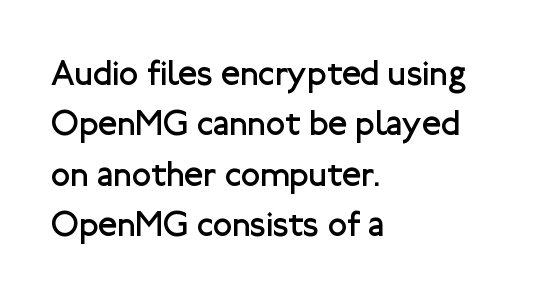
A typesetter would mark this as roman, not italic. The space beneath each line is pristine and unruled. The compositor pushed each line to the left boundary. Grotesque or geometric, the face here clearly has no serifs. Look at the tracking — it's just the regular setting, nothing added.
